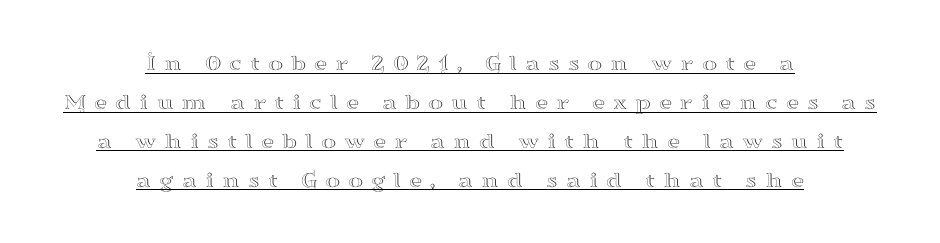
The image shows 23 px text type, upright; set centered, normal line spacing (1.69x), unusually wide letter spacing (+0.34 em), underlined.
